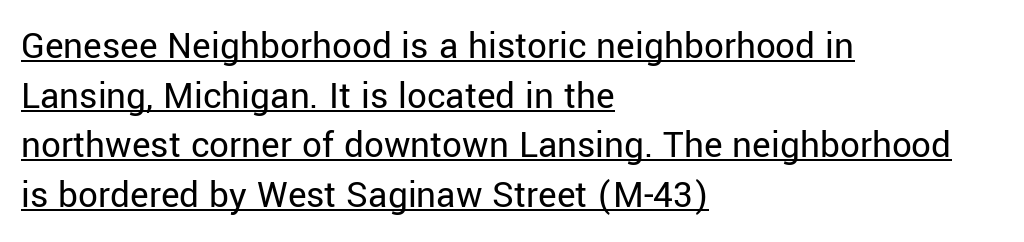
The image shows 39 px regular-weight sans-serif type, upright; set left-aligned, normal line spacing (1.27x), normal letter spacing, underlined; low stroke contrast and a medium x-height.
